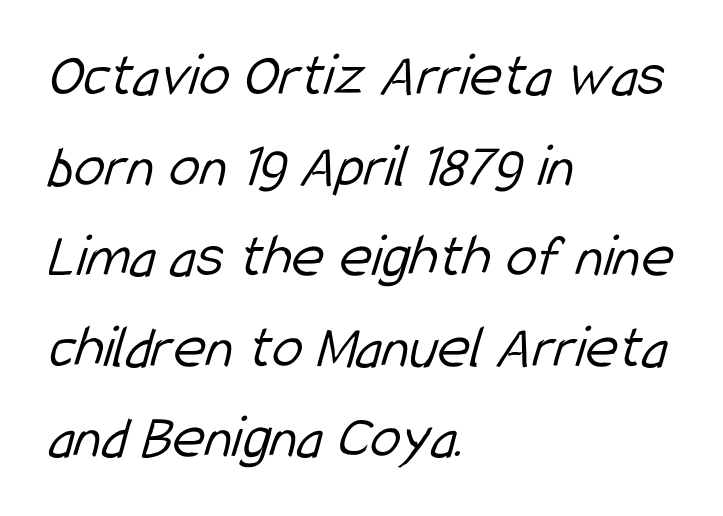
{"serif": "no", "bold": "no", "weight": "light", "width": "condensed", "stroke_contrast": "low", "x_height": "medium", "monospaced": "no", "underline": "no", "align": "left", "line_spacing": "normal", "line_spacing_ratio": 1.46, "letter_spacing": "normal", "letter_spacing_em": 0.0, "glyph_px": 62}
